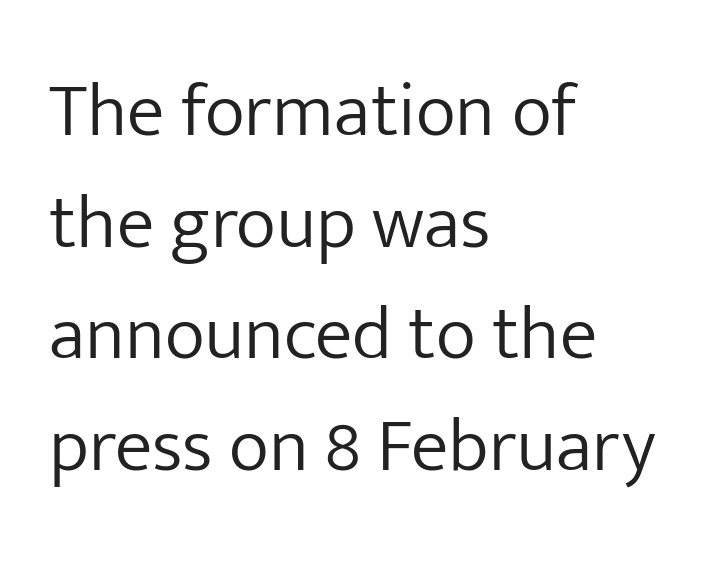
Note the varied advance widths — an 'i' is clearly narrower than an 'm'. Left-aligned paragraph, ragged on the right. Vertically, the passage feels balanced, rows spaced as you'd expect. Is this a sans? Yes — the strokes have no serifs. Decoration check: the copy has no underline.
